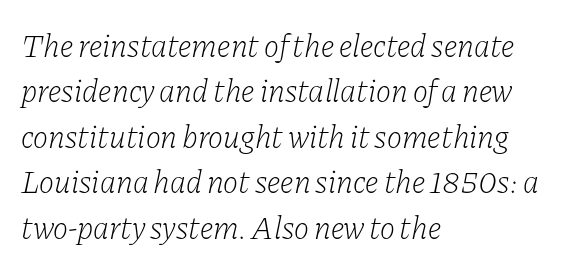
{"serif": "yes", "italic": "yes", "lean": "right", "slant_degrees": 11, "bold": "no", "weight": "light", "width": "normal", "stroke_contrast": "low", "x_height": "medium", "monospaced": "no", "underline": "no", "align": "left", "line_spacing": "normal", "line_spacing_ratio": 1.42, "letter_spacing": "normal", "letter_spacing_em": 0.0, "glyph_px": 32}
